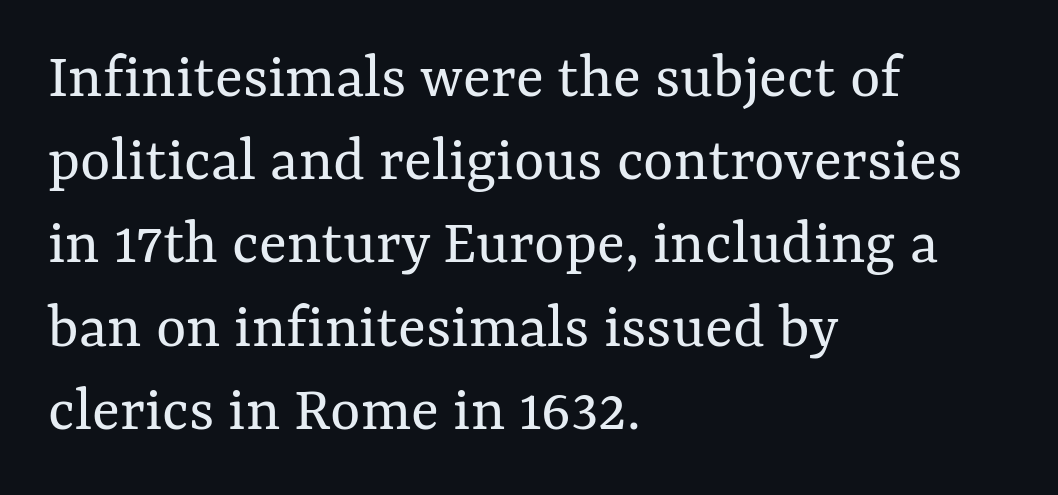
Q: Is the text bold? A: No.
Q: Is the text italic (slanted)? A: No, it is upright.
Q: Is the text underlined? A: No.
Q: How is the paragraph aligned? A: Left-aligned.
Q: Is the spacing between letters normal or unusually wide? A: Normal.
Q: Is the spacing between lines tight, normal or loose? A: Normal.
Q: Width (condensed, normal, or wide)? A: Normal.
Q: Stroke contrast? A: Medium.
Q: x-height? A: Medium.
Q: Monospaced? A: No.
